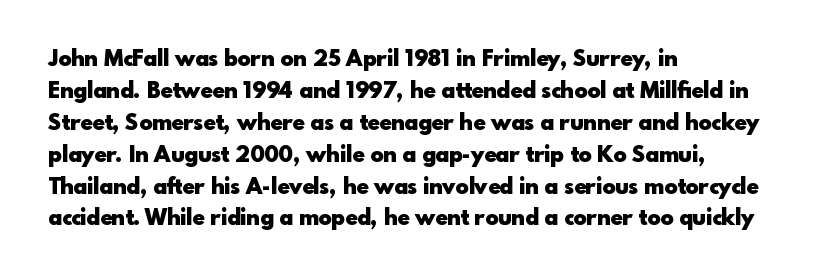
The image shows 22 px bold type, upright; set left-aligned, normal line spacing (1.45x), normal letter spacing, not underlined.
